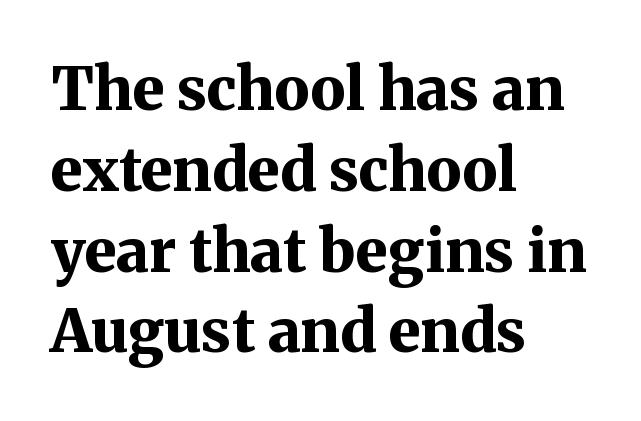
Glyph-to-glyph distance matches everyday printed text. Leading matches the norm, producing a regular column. Quick note: not italic, upright. The letters carry serifs — small finishing strokes at the ends of their stems.
